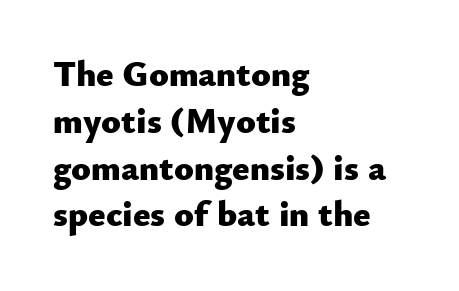
Glance below the letters and you will spot only blank space. The letters stand straight up with perfectly vertical stems. The rendering shows plain stroke endings on the letterforms — a sans-serif design. The letters sit at their default tracking, neither squeezed nor spread.
